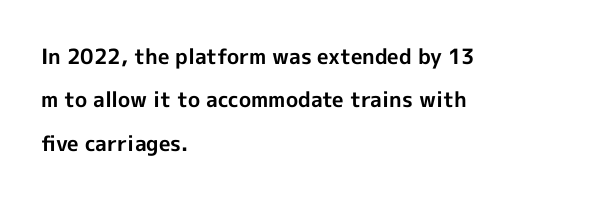
{"italic": "no", "bold": "yes", "underline": "no", "align": "left", "line_spacing": "loose", "line_spacing_ratio": 2.07, "letter_spacing": "normal", "letter_spacing_em": 0.0, "glyph_px": 21}
